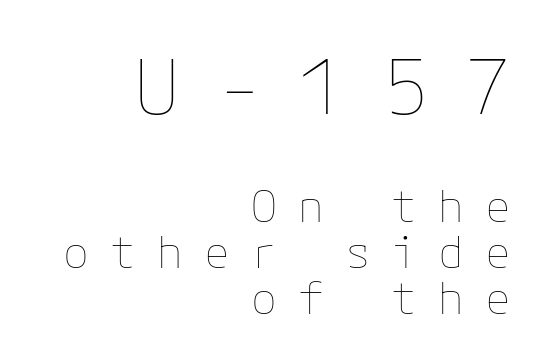
{"italic": "no", "bold": "no", "weight": "thin", "width": "normal", "stroke_contrast": "low", "x_height": "medium", "underline": "no", "align": "right", "line_spacing": "tight", "line_spacing_ratio": 1.06, "letter_spacing": "wide", "letter_spacing_em": 0.49, "larger_block": "first", "size_ratio": 1.77, "glyph_px": 76}
